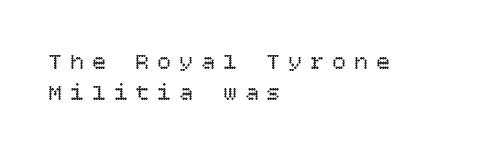
The weight would be labelled regular, book, light, or lighter still. Regular leading. One-word summary of the alignment: left. The letters stand straight up with perfectly vertical stems.
